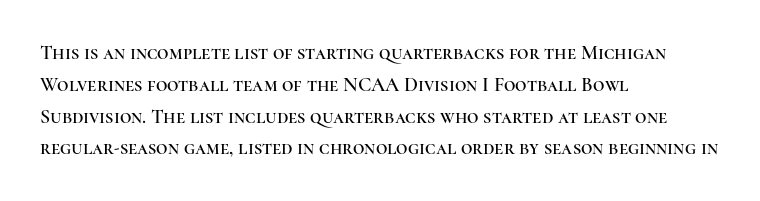
The letterforms sit shoulder to shoulder at normal distance. Ordinary non-slanted type is in use. All the whitespace from short lines collects on the right. The space between consecutive lines is moderate. The area under the type is left untouched.
